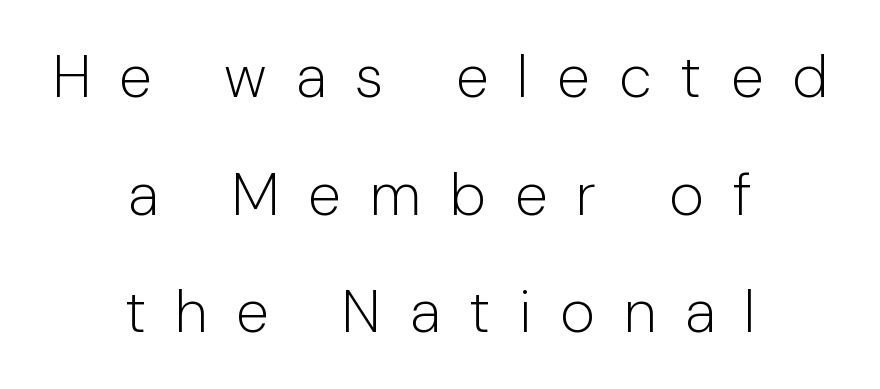
Q: Is the text bold? A: No.
Q: Is the text italic (slanted)? A: No, it is upright.
Q: Is the typeface a serif or a sans-serif typeface? A: Sans-serif.
Q: Is the text underlined? A: No.
Q: How is the paragraph aligned? A: Centered.
Q: Is the spacing between letters normal or unusually wide? A: Unusually wide.
Q: Is the spacing between lines tight, normal or loose? A: Loose.
Q: Width (condensed, normal, or wide)? A: Normal.
Q: Stroke contrast? A: Low.
Q: x-height? A: Medium.
Q: Monospaced? A: No.
